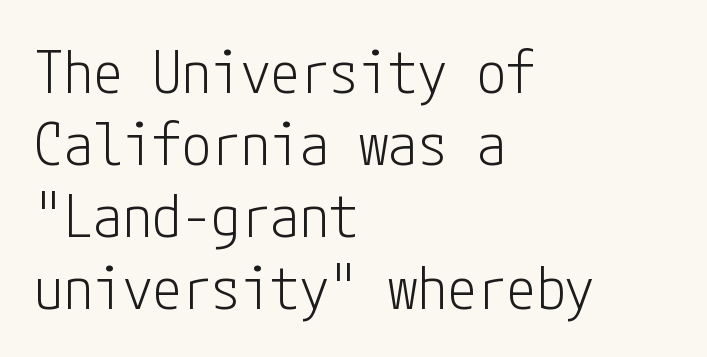
Q: Is the text bold? A: No.
Q: Is the text italic (slanted)? A: No, it is upright.
Q: Is the typeface a serif or a sans-serif typeface? A: Sans-serif.
Q: Is the text underlined? A: No.
Q: How is the paragraph aligned? A: Left-aligned.
Q: Is the spacing between letters normal or unusually wide? A: Normal.
Q: Width (condensed, normal, or wide)? A: Condensed.
Q: Stroke contrast? A: Low.
Q: x-height? A: Medium.
